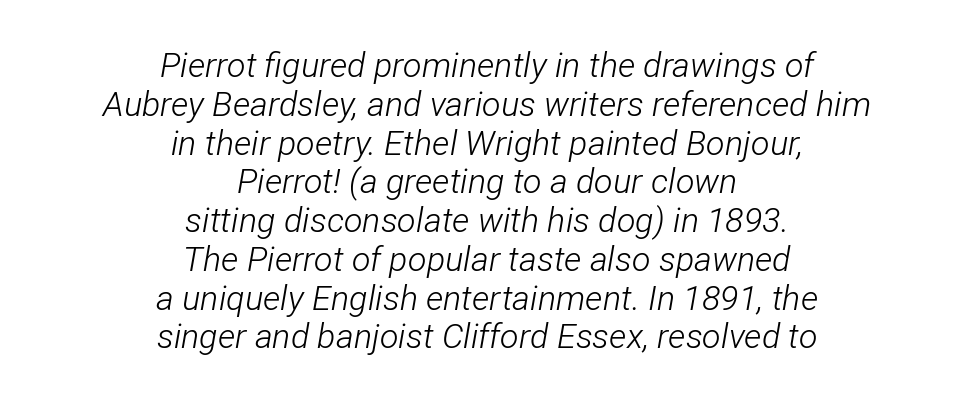
The weight tops out at a normal text grade. The passage shown leans; its letterforms are oblique. The letters sit at their default tracking, neither squeezed nor spread. In CSS terms this would be text-align: center.
